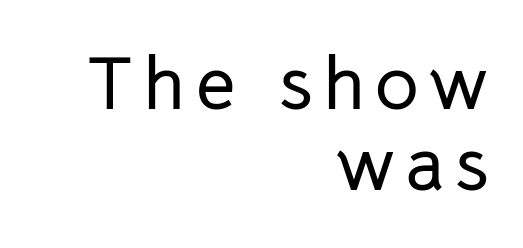
Q: Is the text italic (slanted)? A: No, it is upright.
Q: Is the typeface a serif or a sans-serif typeface? A: Sans-serif.
Q: Is the text underlined? A: No.
Q: How is the paragraph aligned? A: Right-aligned.
Q: Is the spacing between lines tight, normal or loose? A: Tight.
Q: Width (condensed, normal, or wide)? A: Normal.
Q: Stroke contrast? A: Low.
Q: x-height? A: Medium.
Q: Monospaced? A: No.
